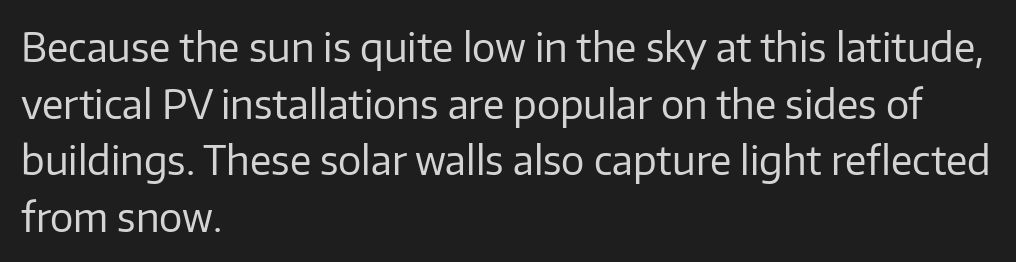
{"serif": "no", "italic": "no", "bold": "no", "weight": "regular", "width": "normal", "stroke_contrast": "low", "x_height": "medium", "monospaced": "no", "underline": "no", "align": "left", "line_spacing": "normal", "line_spacing_ratio": 1.45, "letter_spacing": "normal", "letter_spacing_em": 0.0, "glyph_px": 39}
